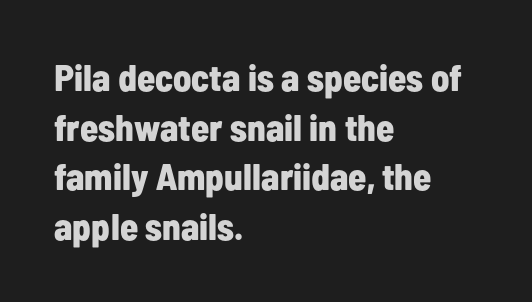
Italic? Not at all — the glyphs are vertical. Tracking here is standard; glyphs follow each other at the usual distance. The face used here has the dense, thick strokes of a bold. Proportional: the letters do not fall into vertical columns. The rendering uses a moderate line-height, typical for paragraphs.
